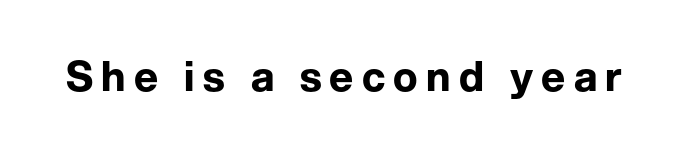
Q: Is the text bold? A: Yes.
Q: Is the text italic (slanted)? A: No, it is upright.
Q: Is the typeface a serif or a sans-serif typeface? A: Sans-serif.
Q: Is the text underlined? A: No.
Q: Is the spacing between letters normal or unusually wide? A: Unusually wide.
Q: Width (condensed, normal, or wide)? A: Normal.
Q: Stroke contrast? A: Low.
Q: x-height? A: Medium.
Q: Monospaced? A: No.
